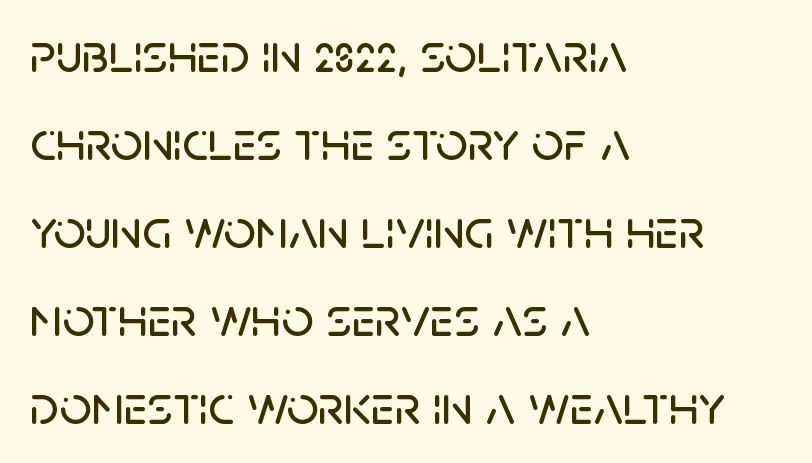
Q: Is the text italic (slanted)? A: No, it is upright.
Q: Is the typeface a serif or a sans-serif typeface? A: Sans-serif.
Q: Is the text underlined? A: No.
Q: How is the paragraph aligned? A: Left-aligned.
Q: Is the spacing between letters normal or unusually wide? A: Normal.
Q: Is the spacing between lines tight, normal or loose? A: Normal.
Q: Width (condensed, normal, or wide)? A: Normal.
Q: Stroke contrast? A: Low.
Q: x-height? A: Large.
Q: Monospaced? A: No.
